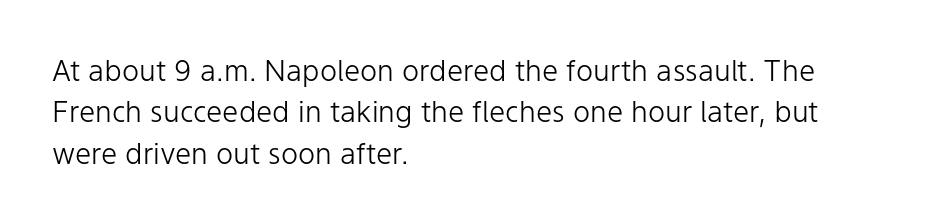
On a weight scale, this lands at 450 or below. The rendering uses natural spacing where letterforms have individual widths. Standard letterfit; no display-style spreading of the glyphs. Quick note: underline off. Tall strokes in this sample are plumb rather than angled.
